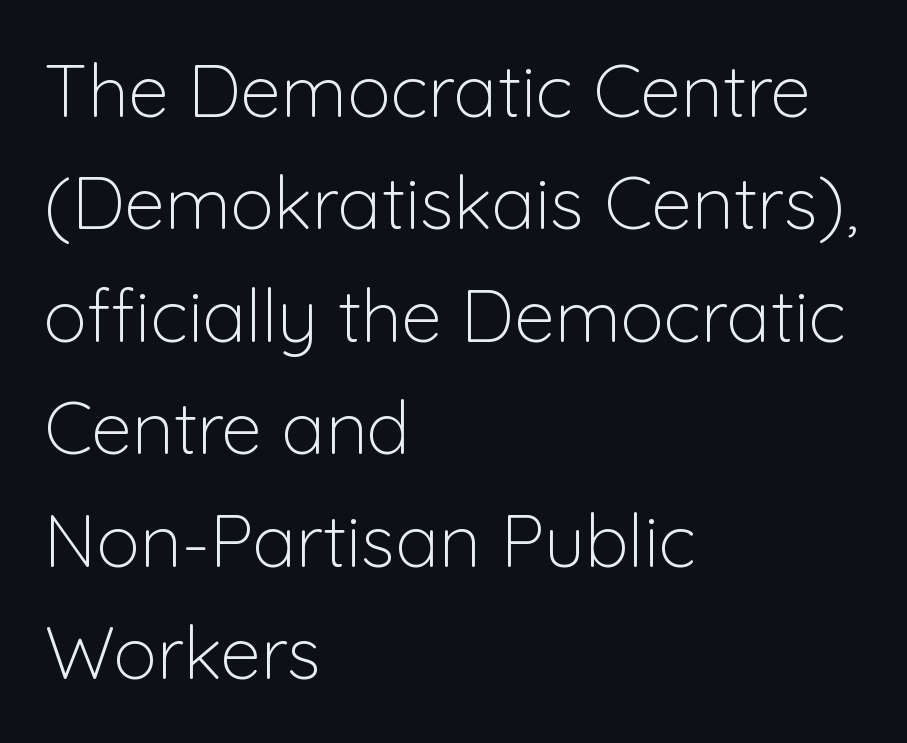
The specimen omits any rule beneath the text block's lines. Grotesque or geometric, the face here clearly has no serifs. Weight: in the light-to-regular range. Notice how descenders clear the ascenders below comfortably — that's standard leading. Horizontally, the lines are justified to the leading edge only.
